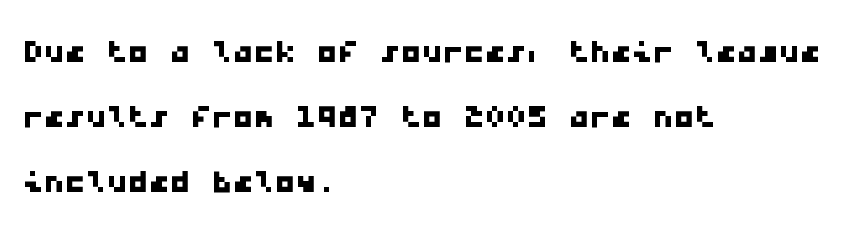
Spacing verdict: monospaced, one width for all characters. The zone under the glyphs is completely vacant. Does the copy run flush right? No — it runs flush left. Examine the stroke ends and you'll find no serifs.
